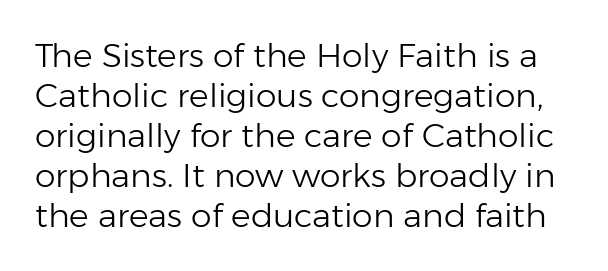
The font is comparable to plain body text, perhaps lighter. Posture: upright roman. Nobody drew a line under any word here. Inter-character spacing is left at the font's built-in metrics. To sum up the face: it is a sans, with no serifs. The letters advance in unequal steps, a hallmark of proportional type.
